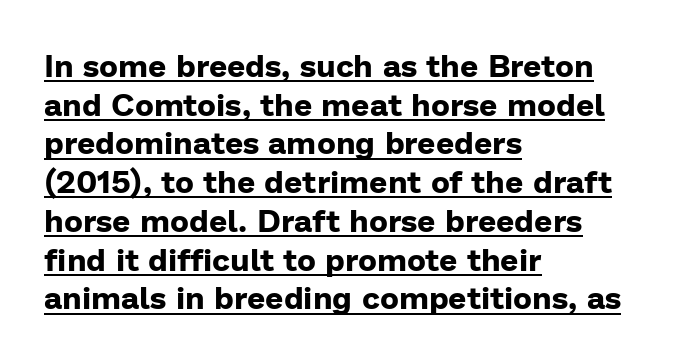
Observe the absence of serifs on each vertical stroke in this sample. These lines are rendered in a variable-pitch font. The gaps between neighbouring characters are ordinary and unremarkable. Heft: maximum for text — a bold.
